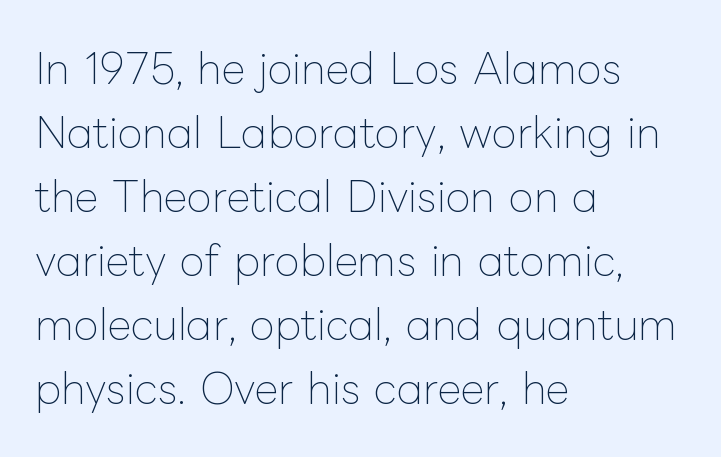
Q: Is the text bold? A: No.
Q: Is the text italic (slanted)? A: No, it is upright.
Q: Is the text underlined? A: No.
Q: How is the paragraph aligned? A: Left-aligned.
Q: Is the spacing between letters normal or unusually wide? A: Normal.
Q: Is the spacing between lines tight, normal or loose? A: Normal.
Q: Width (condensed, normal, or wide)? A: Normal.
Q: Stroke contrast? A: Low.
Q: x-height? A: Medium.
Q: Monospaced? A: No.
